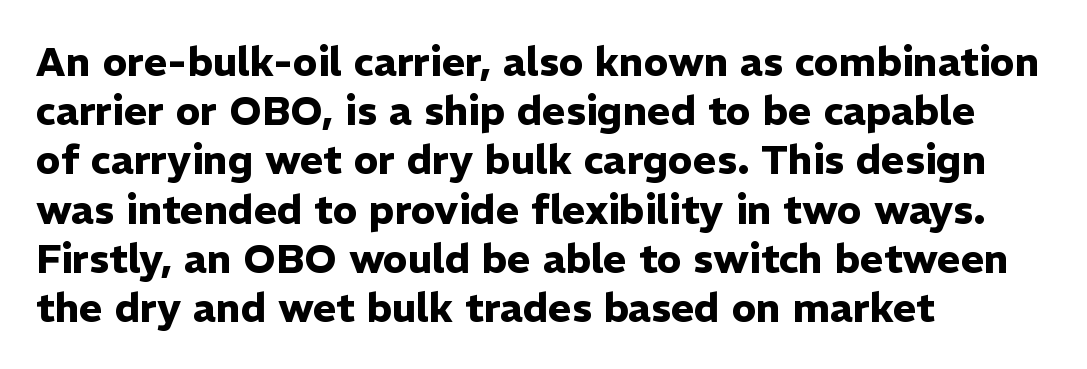
Q: Is the text bold? A: Yes.
Q: Is the text italic (slanted)? A: No, it is upright.
Q: Is the typeface a serif or a sans-serif typeface? A: Sans-serif.
Q: Is the text underlined? A: No.
Q: How is the paragraph aligned? A: Left-aligned.
Q: Is the spacing between letters normal or unusually wide? A: Normal.
Q: Width (condensed, normal, or wide)? A: Normal.
Q: Stroke contrast? A: Low.
Q: x-height? A: Medium.
Q: Monospaced? A: No.
